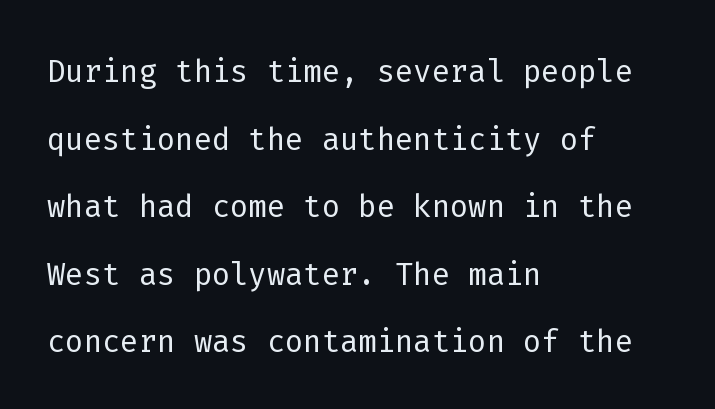
Q: Is the text bold? A: No.
Q: Is the text italic (slanted)? A: No, it is upright.
Q: Is the typeface a serif or a sans-serif typeface? A: Sans-serif.
Q: Is the text underlined? A: No.
Q: How is the paragraph aligned? A: Left-aligned.
Q: Is the spacing between letters normal or unusually wide? A: Normal.
Q: Is the spacing between lines tight, normal or loose? A: Normal.
Q: Width (condensed, normal, or wide)? A: Normal.
Q: Stroke contrast? A: Low.
Q: x-height? A: Medium.
Q: Monospaced? A: Yes.
